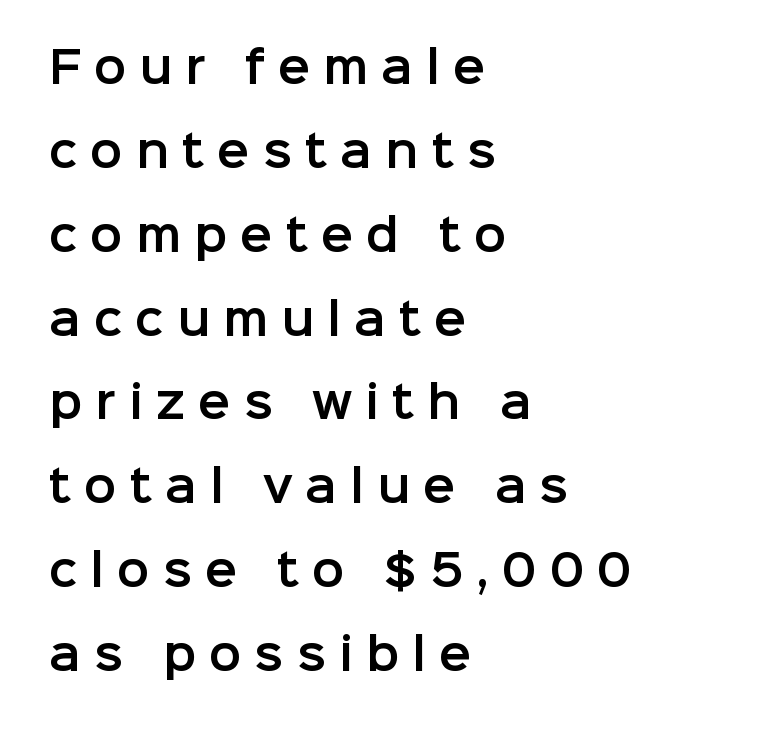
The image shows 43 px sans-serif type, upright; set left-aligned, loose line spacing (1.95x), unusually wide letter spacing (+0.3 em), not underlined; low stroke contrast and a medium x-height.
